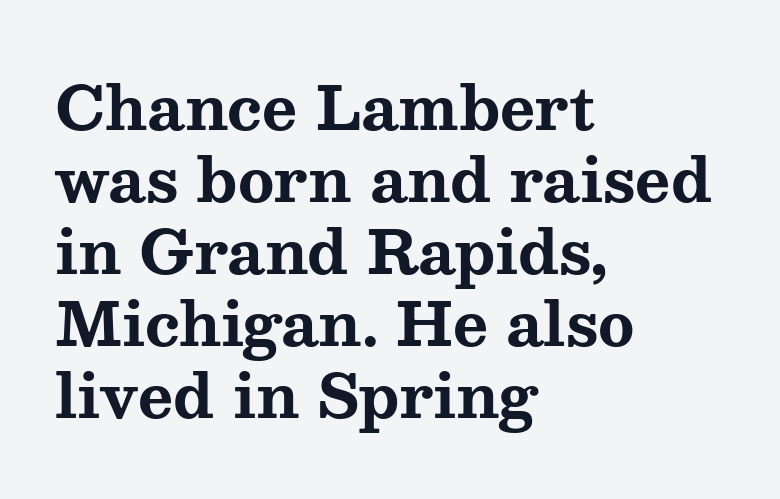
{"serif": "yes", "italic": "no", "bold": "yes", "weight": "bold", "width": "wide", "stroke_contrast": "medium", "x_height": "medium", "monospaced": "no", "underline": "no", "align": "left", "line_spacing_ratio": 1.2, "letter_spacing": "normal", "letter_spacing_em": 0.0, "glyph_px": 60}
